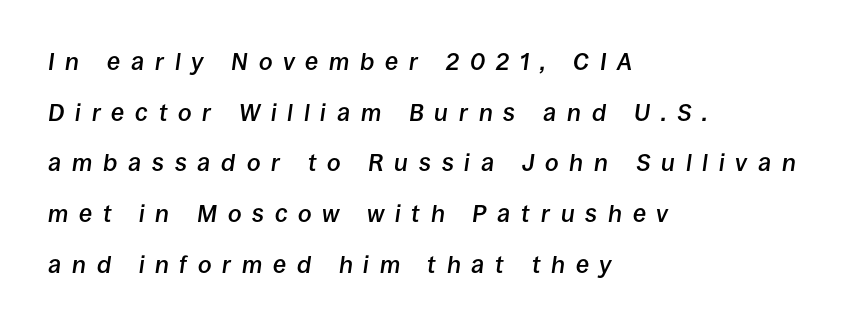
The foot of each line stays bare and open. Honestly, the rows look like they've been pulled way apart. Its strokes are somewhat broadened, the hallmark of semibold type. These lines are set flush left with a ragged right edge. The type is letterspaced generously, with wide tracking.
